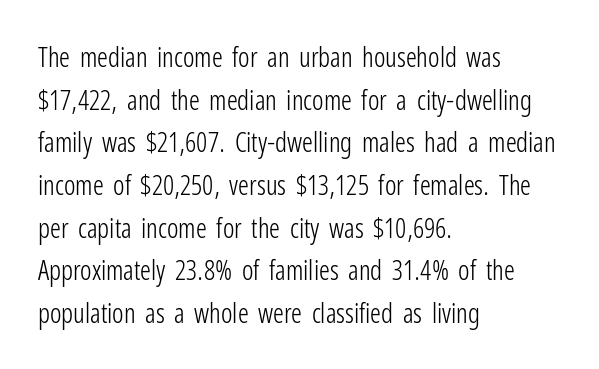
{"italic": "no", "bold": "no", "underline": "no", "align": "left", "line_spacing": "normal", "line_spacing_ratio": 1.58, "letter_spacing": "normal", "letter_spacing_em": 0.0, "glyph_px": 27}
